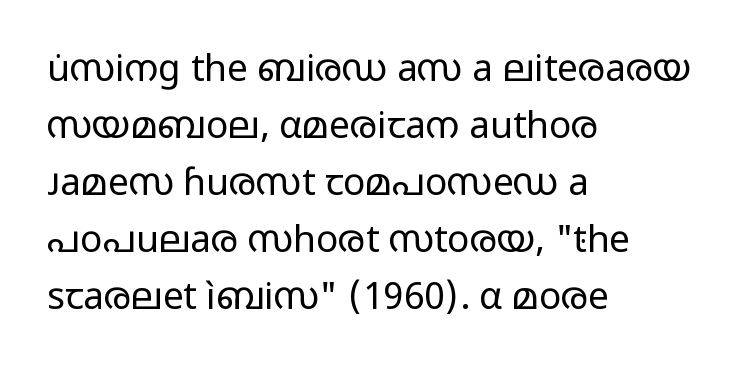
Q: Is the text bold? A: No.
Q: Is the text italic (slanted)? A: No, it is upright.
Q: Is the typeface a serif or a sans-serif typeface? A: Sans-serif.
Q: Is the text underlined? A: No.
Q: How is the paragraph aligned? A: Left-aligned.
Q: Is the spacing between letters normal or unusually wide? A: Normal.
Q: Is the spacing between lines tight, normal or loose? A: Normal.
Q: Width (condensed, normal, or wide)? A: Wide.
Q: Stroke contrast? A: Low.
Q: x-height? A: Medium.
Q: Monospaced? A: No.
